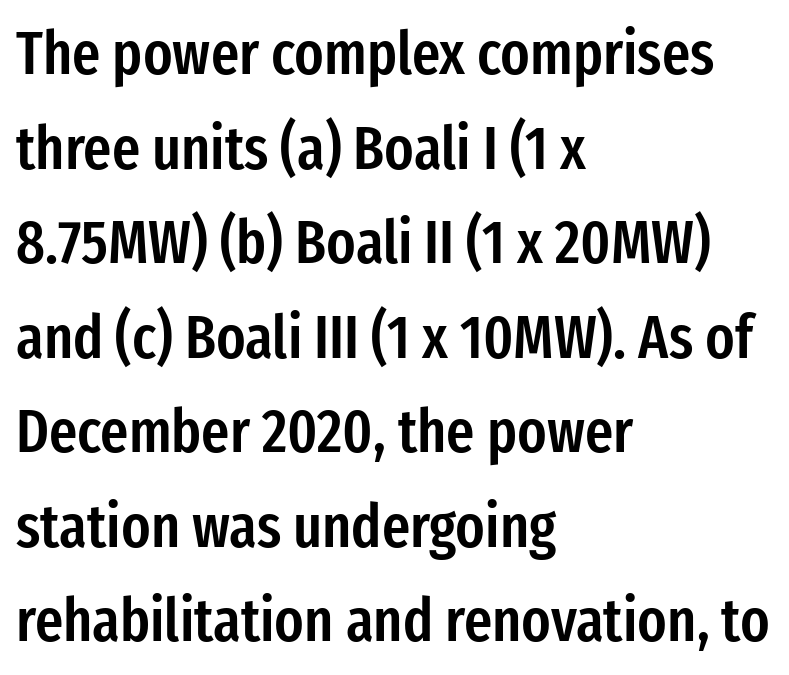
{"serif": "no", "italic": "no", "bold": "semi", "weight": "semibold", "width": "condensed", "stroke_contrast": "low", "x_height": "medium", "monospaced": "no", "underline": "no", "align": "left", "line_spacing": "normal", "line_spacing_ratio": 1.55, "letter_spacing": "normal", "letter_spacing_em": 0.0, "glyph_px": 61}
